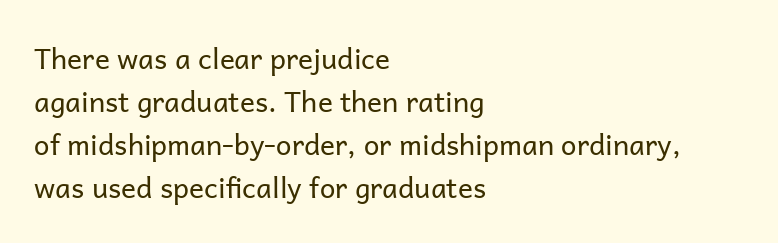
Q: Is the text bold? A: No.
Q: Is the text italic (slanted)? A: No, it is upright.
Q: Is the typeface a serif or a sans-serif typeface? A: Sans-serif.
Q: Is the text underlined? A: No.
Q: How is the paragraph aligned? A: Left-aligned.
Q: Is the spacing between letters normal or unusually wide? A: Normal.
Q: Is the spacing between lines tight, normal or loose? A: Normal.
Q: Width (condensed, normal, or wide)? A: Normal.
Q: Stroke contrast? A: Low.
Q: x-height? A: Medium.
Q: Monospaced? A: No.
